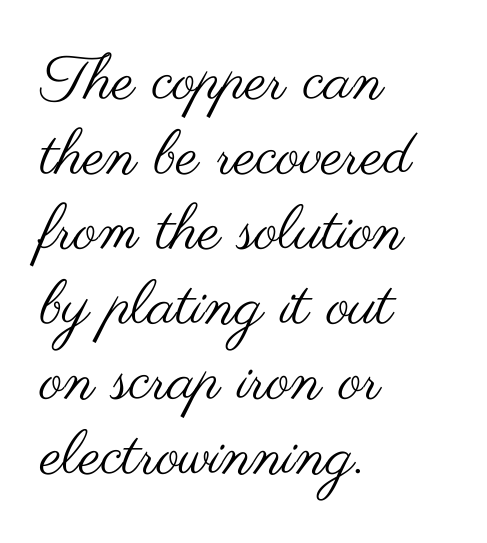
The image shows 62 px regular-weight, wide sans-serif type; set left-aligned, line spacing 1.21x, normal letter spacing, not underlined; medium stroke contrast and a small x-height.
